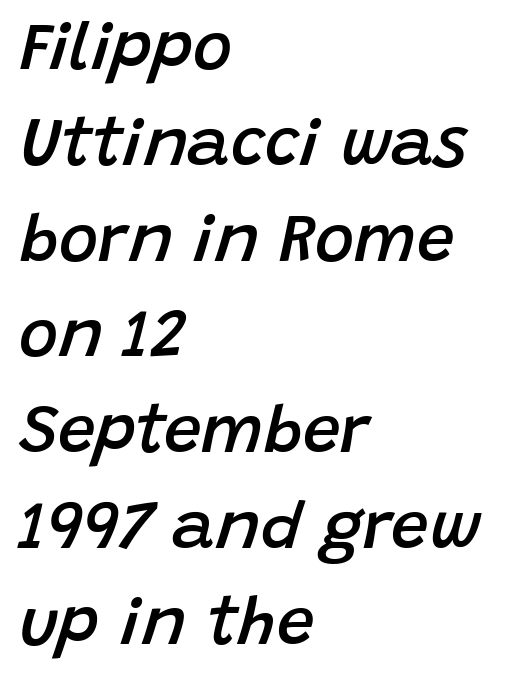
Compared with ordinary roman type, these characters are visibly tilted. Characters follow at the spacing the type designer built in. Students, observe: this is what conventionally led text looks like. Bold? Not quite — semibold, heavier than regular but stopping short. Letters rest on an invisible, unmarked baseline. The passage is arranged the way most books set body copy — flush left.
